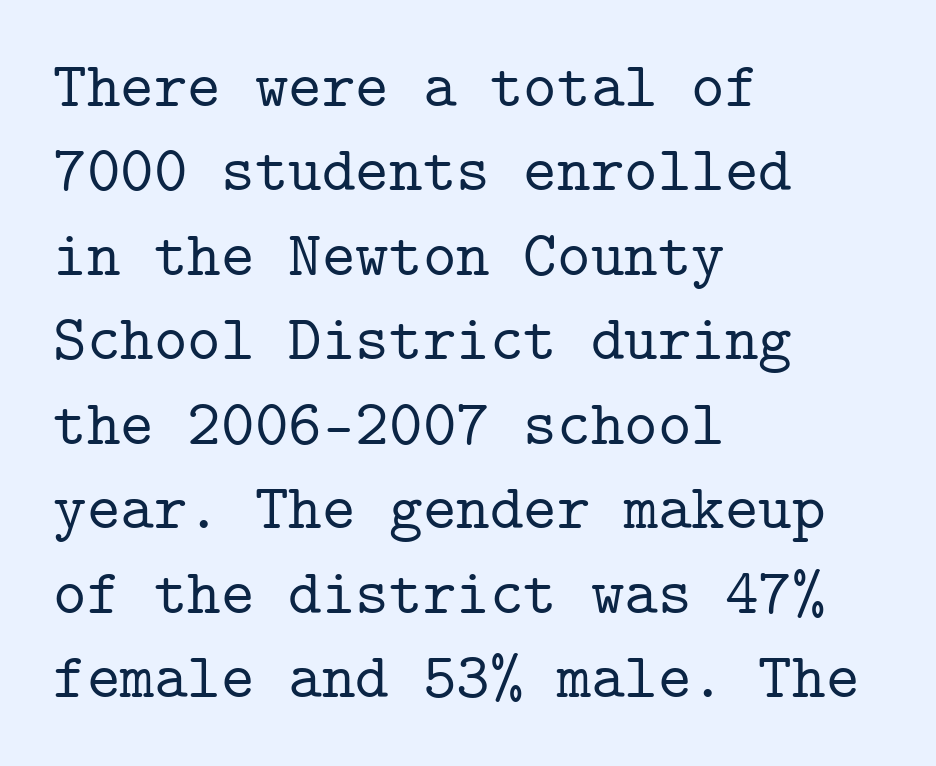
Q: Is the text italic (slanted)? A: No, it is upright.
Q: Is the typeface a serif or a sans-serif typeface? A: Serif.
Q: Is the text underlined? A: No.
Q: How is the paragraph aligned? A: Left-aligned.
Q: Is the spacing between letters normal or unusually wide? A: Normal.
Q: Is the spacing between lines tight, normal or loose? A: Normal.
Q: Width (condensed, normal, or wide)? A: Normal.
Q: Stroke contrast? A: Low.
Q: x-height? A: Medium.
Q: Monospaced? A: Yes.
